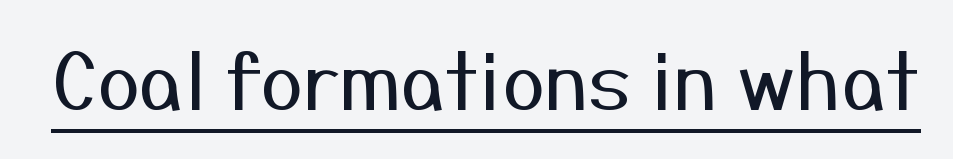
{"serif": "no", "italic": "no", "bold": "no", "weight": "regular", "width": "normal", "stroke_contrast": "medium", "x_height": "medium", "monospaced": "no", "underline": "yes", "letter_spacing": "normal", "letter_spacing_em": 0.0, "glyph_px": 78}
